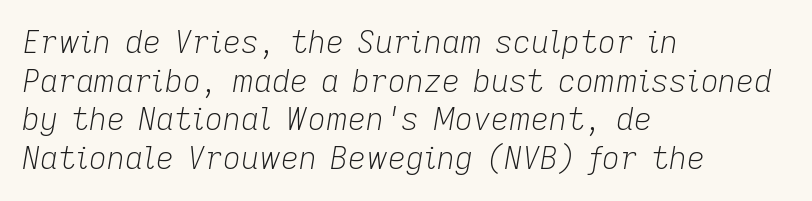
The image shows 31 px light type, italic (leaning right); set left-aligned, normal line spacing (1.25x), normal letter spacing, not underlined; low stroke contrast and a medium x-height.
